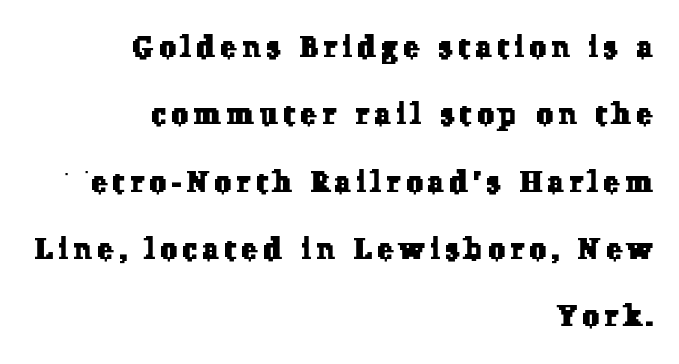
The image shows 29 px serif type; set right-aligned, loose line spacing (2.32x), unusually wide letter spacing (+0.21 em), not underlined; low stroke contrast and a medium x-height.
